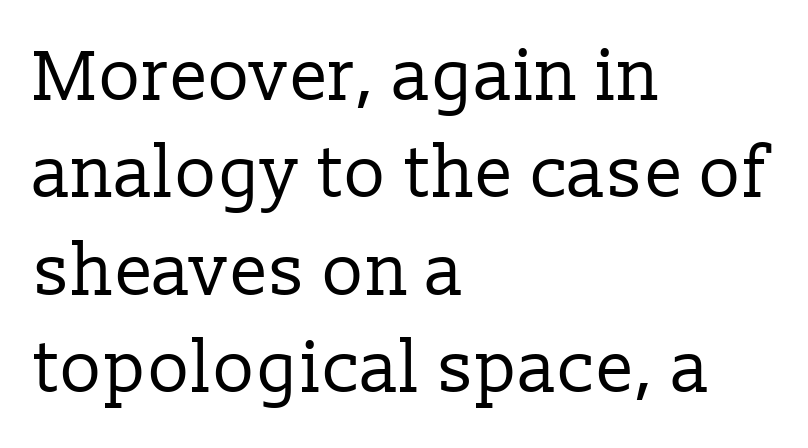
The image shows 71 px regular-weight serif type, upright; set left-aligned, normal line spacing (1.37x), normal letter spacing, not underlined; low stroke contrast and a medium x-height.
